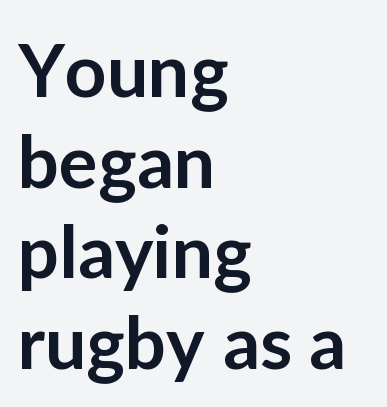
Q: Is the text bold? A: Semi-bold.
Q: Is the text italic (slanted)? A: No, it is upright.
Q: Is the typeface a serif or a sans-serif typeface? A: Sans-serif.
Q: Is the text underlined? A: No.
Q: How is the paragraph aligned? A: Left-aligned.
Q: Is the spacing between letters normal or unusually wide? A: Normal.
Q: Width (condensed, normal, or wide)? A: Normal.
Q: Stroke contrast? A: Low.
Q: x-height? A: Medium.
Q: Monospaced? A: No.
